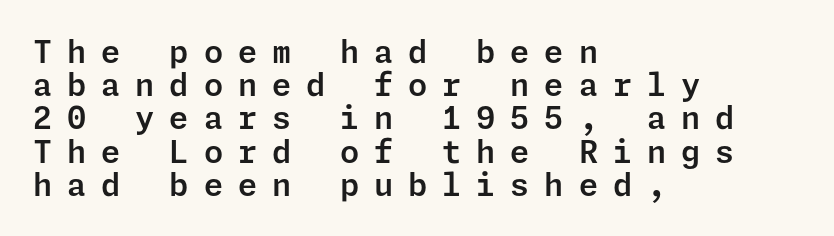
The image shows 31 px sans-serif type, upright; set left-aligned, tight line spacing (1.07x), unusually wide letter spacing (+0.48 em), not underlined; low stroke contrast and a medium x-height.
